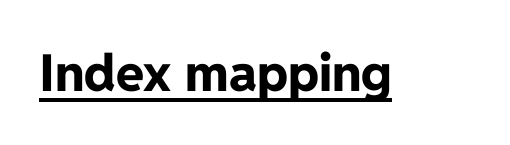
The image shows 51 px bold sans-serif type, upright; set normal letter spacing, underlined; low stroke contrast and a medium x-height.
